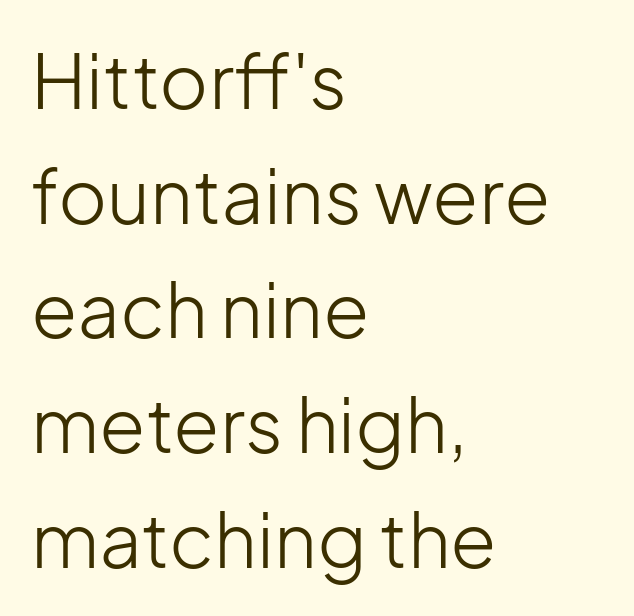
Nobody touched the tracking dial on this one. Heaviness? Minimal to ordinary, like unemphasized prose. Leading matches the norm, producing a regular column. Spacing verdict: proportional, widths tailored to each character. Honestly, there is no underline to notice here at all.
